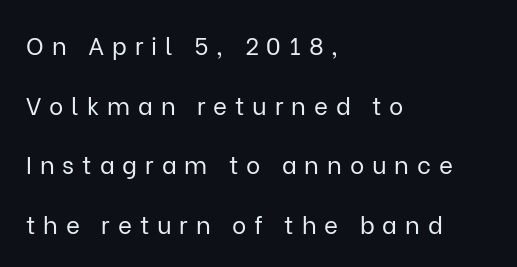
{"italic": "no", "bold": "no", "underline": "no", "align": "left", "line_spacing": "loose", "line_spacing_ratio": 2.48, "letter_spacing": "wide", "letter_spacing_em": 0.33, "glyph_px": 24}
